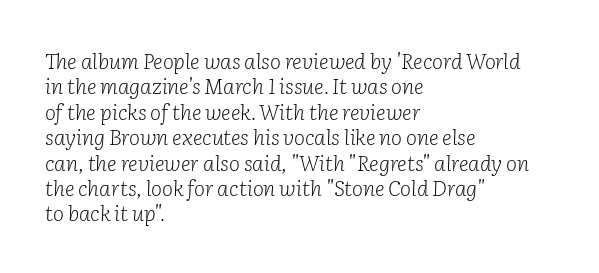
The image shows 21 px text type, italic (leaning right); set left-aligned, line spacing 1.21x, normal letter spacing, not underlined.
